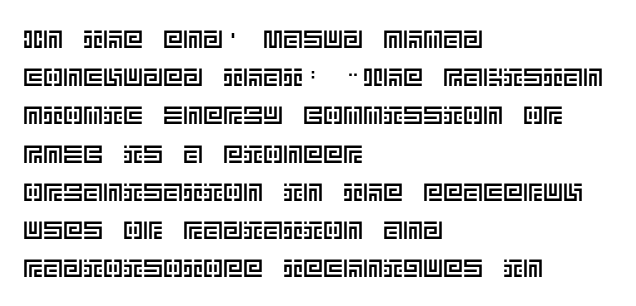
Q: Is the text italic (slanted)? A: No, it is upright.
Q: Is the text underlined? A: No.
Q: How is the paragraph aligned? A: Left-aligned.
Q: Is the spacing between letters normal or unusually wide? A: Normal.
Q: Is the spacing between lines tight, normal or loose? A: Normal.
